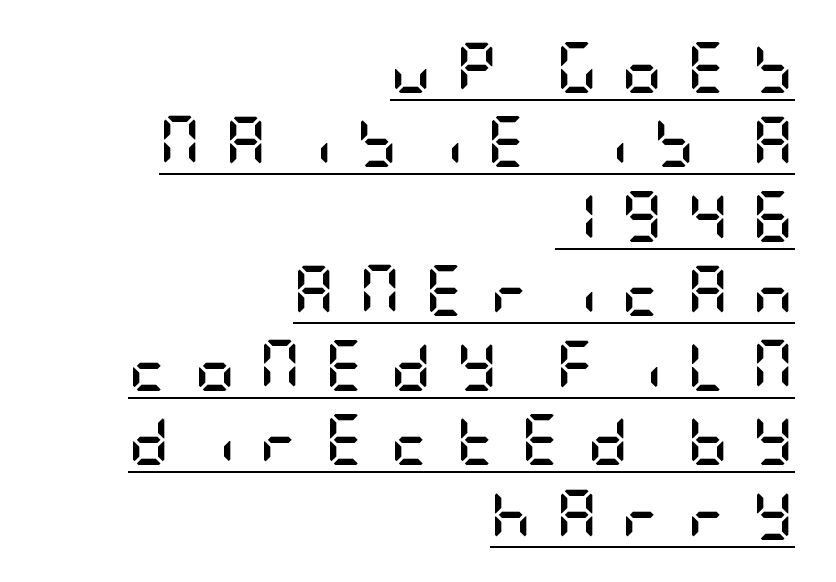
{"serif": "no", "italic": "no", "bold": "yes", "weight": "semibold", "width": "condensed", "stroke_contrast": "low", "x_height": "large", "underline": "yes", "align": "right", "line_spacing": "normal", "line_spacing_ratio": 1.46, "letter_spacing": "wide", "letter_spacing_em": 0.47, "glyph_px": 51}
